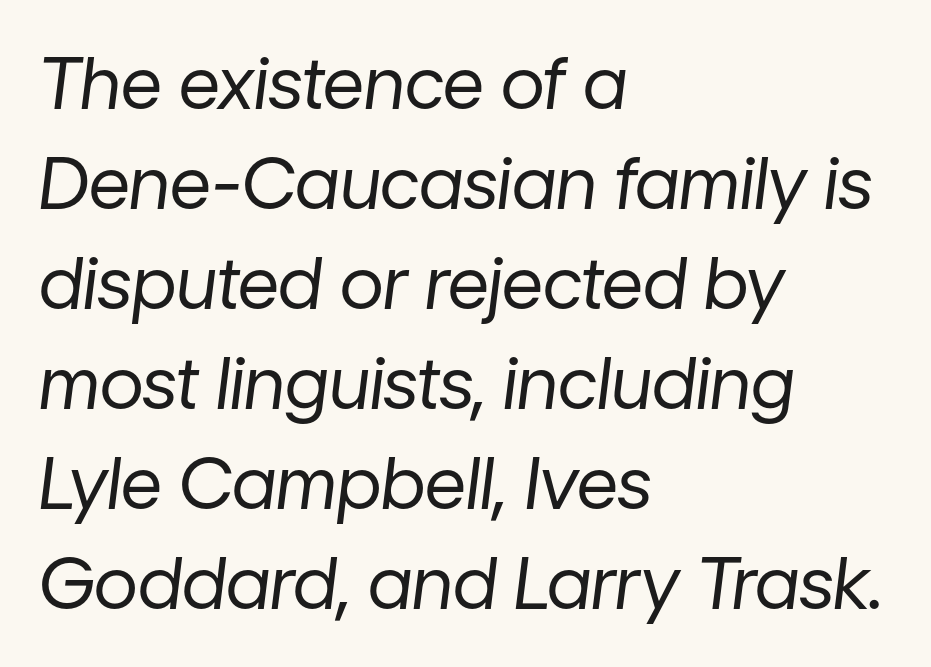
Q: Is the text bold? A: No.
Q: Is the text italic (slanted)? A: Yes, it leans right by about 7 degrees.
Q: Is the text underlined? A: No.
Q: How is the paragraph aligned? A: Left-aligned.
Q: Is the spacing between letters normal or unusually wide? A: Normal.
Q: Is the spacing between lines tight, normal or loose? A: Normal.
Q: Width (condensed, normal, or wide)? A: Normal.
Q: Stroke contrast? A: Low.
Q: x-height? A: Medium.
Q: Monospaced? A: No.
